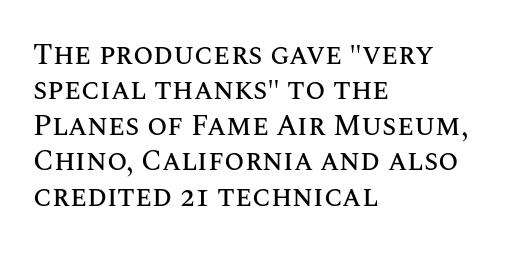
Q: Is the text italic (slanted)? A: No, it is upright.
Q: Is the text underlined? A: No.
Q: How is the paragraph aligned? A: Left-aligned.
Q: Is the spacing between letters normal or unusually wide? A: Normal.
Q: Width (condensed, normal, or wide)? A: Normal.
Q: Stroke contrast? A: Medium.
Q: x-height? A: Large.
Q: Monospaced? A: No.
